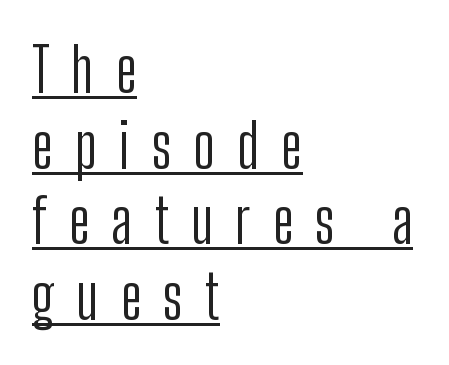
The image shows 61 px light, condensed sans-serif type, upright; set left-aligned, line spacing 1.24x, unusually wide letter spacing (+0.36 em), underlined; low stroke contrast and a medium x-height.
